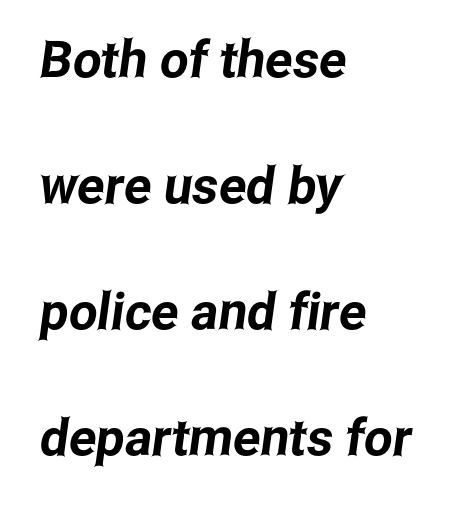
The image shows 51 px condensed sans-serif type; set left-aligned, loose line spacing (2.47x), normal letter spacing, not underlined; low stroke contrast and a medium x-height.
